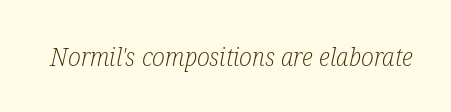
{"italic": "yes", "lean": "right", "slant_degrees": 12, "bold": "no", "underline": "no", "letter_spacing": "normal", "letter_spacing_em": 0.0, "glyph_px": 26}
